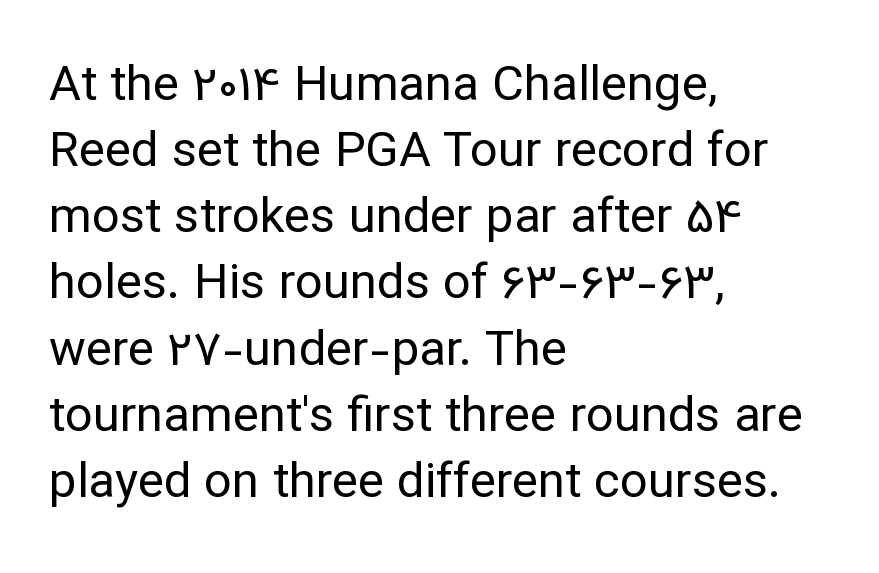
The image shows 49 px regular-weight sans-serif type, upright; set left-aligned, normal line spacing (1.35x), normal letter spacing, not underlined; low stroke contrast and a medium x-height.
